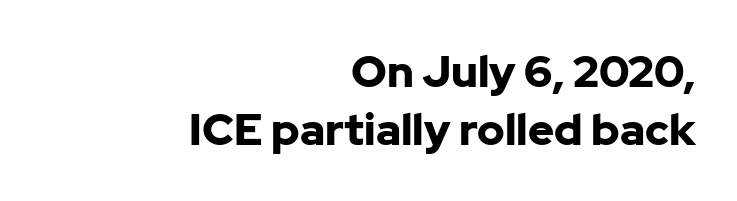
{"serif": "no", "italic": "no", "bold": "yes", "weight": "bold", "width": "normal", "stroke_contrast": "low", "x_height": "medium", "monospaced": "no", "underline": "no", "align": "right", "line_spacing": "normal", "line_spacing_ratio": 1.31, "letter_spacing": "normal", "letter_spacing_em": 0.0, "glyph_px": 44}
